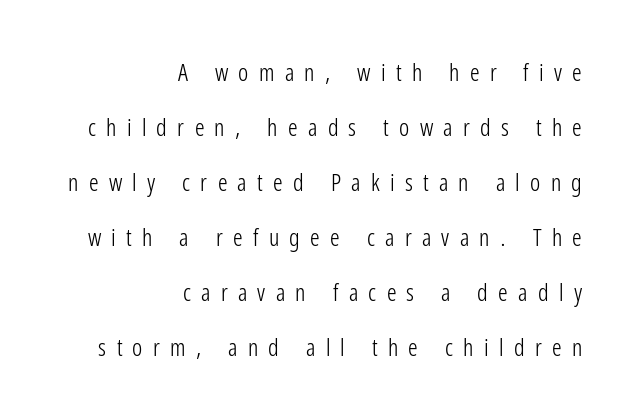
{"italic": "no", "bold": "no", "underline": "no", "align": "right", "line_spacing": "loose", "line_spacing_ratio": 2.29, "letter_spacing": "wide", "letter_spacing_em": 0.43, "glyph_px": 24}
